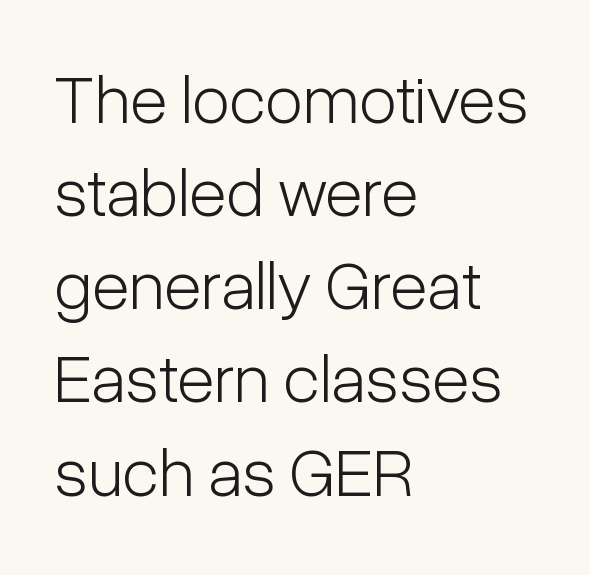
Q: Is the text bold? A: No.
Q: Is the text italic (slanted)? A: No, it is upright.
Q: Is the typeface a serif or a sans-serif typeface? A: Sans-serif.
Q: Is the text underlined? A: No.
Q: How is the paragraph aligned? A: Left-aligned.
Q: Is the spacing between letters normal or unusually wide? A: Normal.
Q: Is the spacing between lines tight, normal or loose? A: Normal.
Q: Width (condensed, normal, or wide)? A: Condensed.
Q: Stroke contrast? A: Low.
Q: x-height? A: Medium.
Q: Monospaced? A: No.
